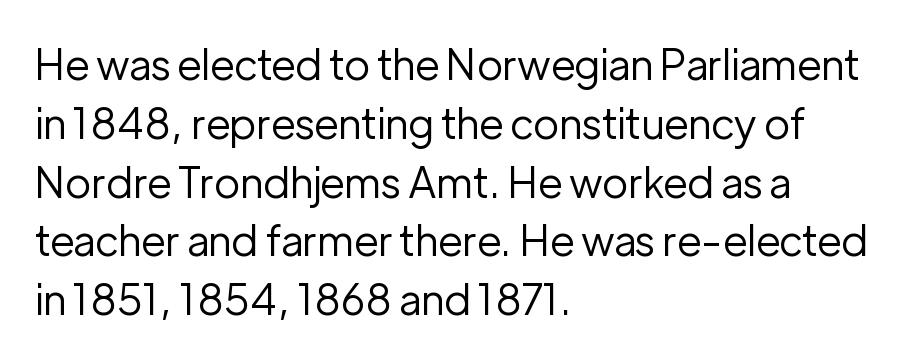
Q: Is the text bold? A: No.
Q: Is the text italic (slanted)? A: No, it is upright.
Q: Is the typeface a serif or a sans-serif typeface? A: Sans-serif.
Q: Is the text underlined? A: No.
Q: How is the paragraph aligned? A: Left-aligned.
Q: Is the spacing between letters normal or unusually wide? A: Normal.
Q: Is the spacing between lines tight, normal or loose? A: Normal.
Q: Width (condensed, normal, or wide)? A: Normal.
Q: Stroke contrast? A: Low.
Q: x-height? A: Medium.
Q: Monospaced? A: No.
